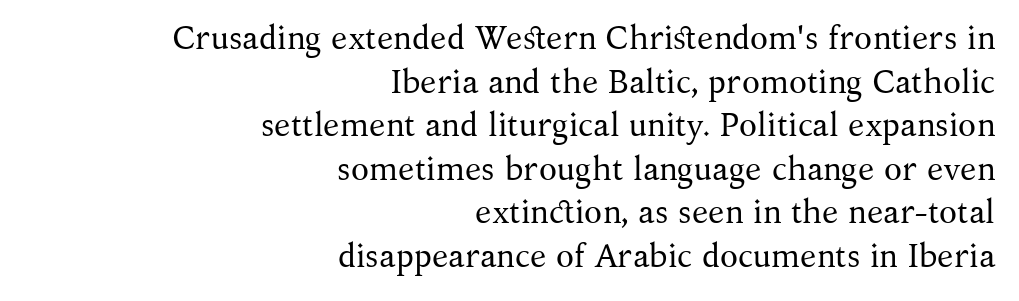
{"serif": "yes", "italic": "no", "bold": "no", "weight": "regular", "width": "normal", "stroke_contrast": "medium", "x_height": "medium", "monospaced": "no", "underline": "no", "align": "right", "line_spacing": "normal", "line_spacing_ratio": 1.32, "letter_spacing": "normal", "letter_spacing_em": 0.0, "glyph_px": 33}
